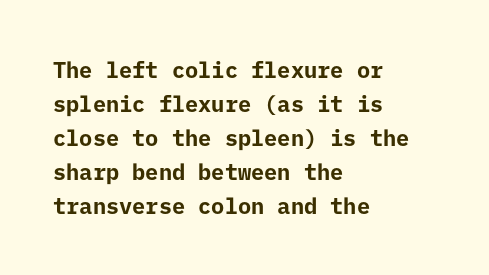
The lettering holds an erect, upright posture throughout. No word sits above an underline. Thick stems and heavy bowls — unmistakably bold. How are the letters spaced? Ordinarily, with no added tracking. Line beginnings align vertically; line endings do not.
